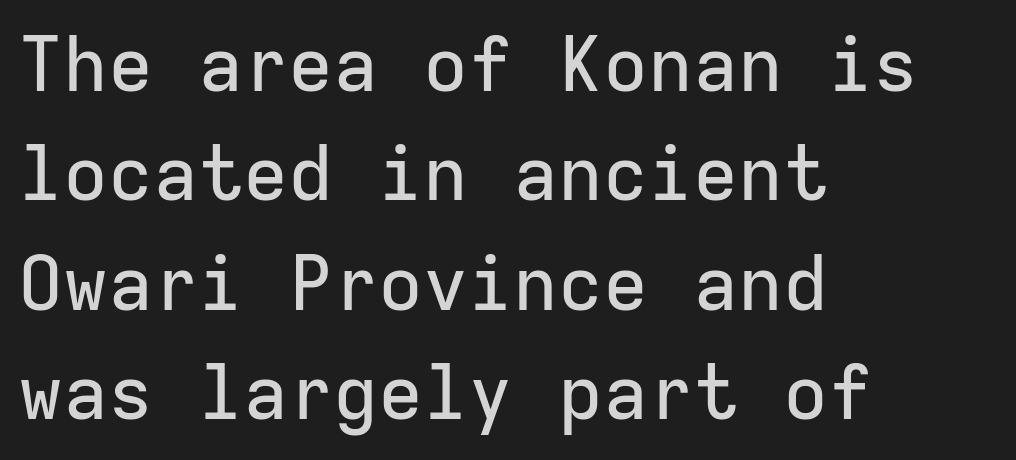
Quick note: underline off. What kind of face is this? One without serifs — a sans. The letters march in equal steps, a hallmark of fixed-pitch type. Is the letter spacing exaggerated? No — it looks like the ordinary default.
